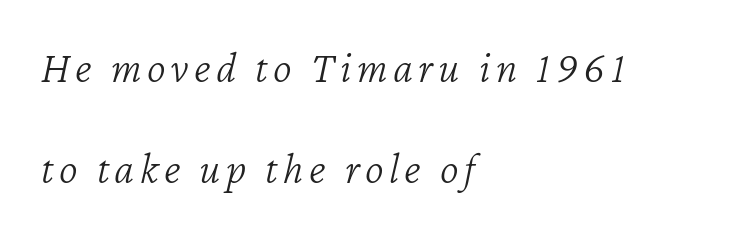
The image shows 45 px light type, italic (leaning right); set left-aligned, loose line spacing (2.24x), not underlined; low stroke contrast and a medium x-height.
